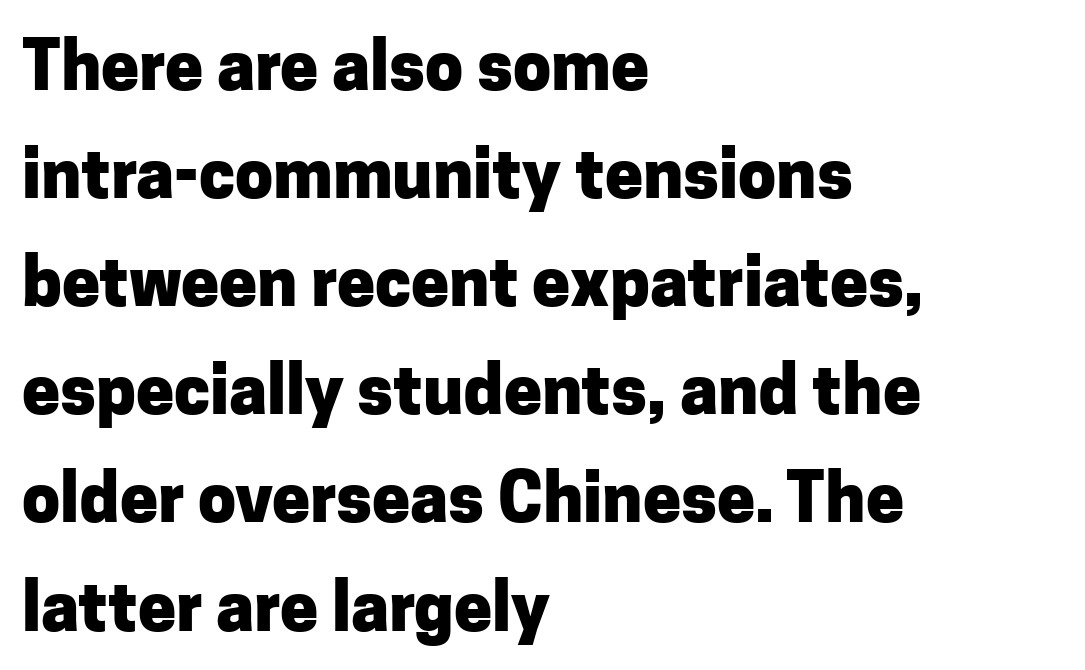
The image shows 68 px heavy sans-serif type, upright; set left-aligned, normal line spacing (1.59x), normal letter spacing, not underlined; low stroke contrast and a medium x-height.
